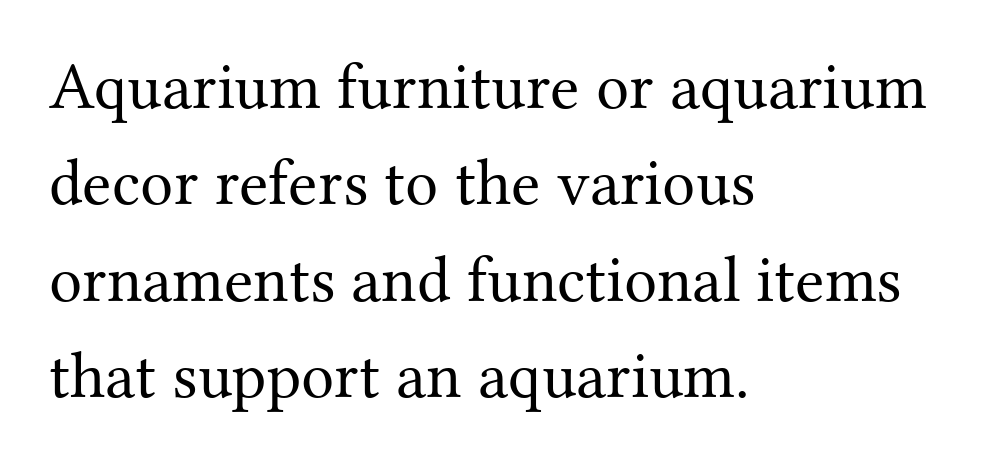
The image shows 66 px regular-weight serif type, upright; set left-aligned, normal line spacing (1.46x), normal letter spacing, not underlined; medium stroke contrast and a medium x-height.
